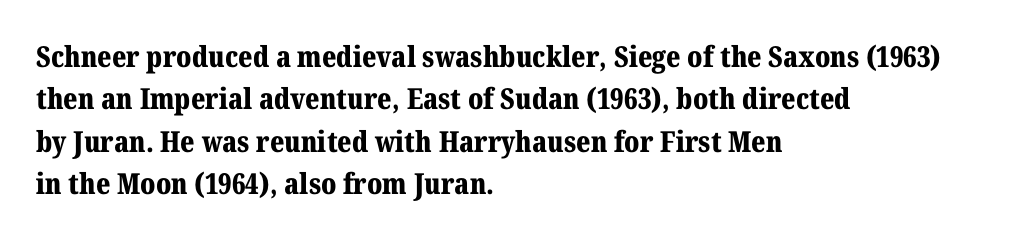
{"serif": "yes", "italic": "no", "bold": "yes", "weight": "bold", "width": "normal", "stroke_contrast": "medium", "x_height": "medium", "monospaced": "no", "underline": "no", "align": "left", "line_spacing": "normal", "line_spacing_ratio": 1.46, "letter_spacing": "normal", "letter_spacing_em": 0.0, "glyph_px": 29}
